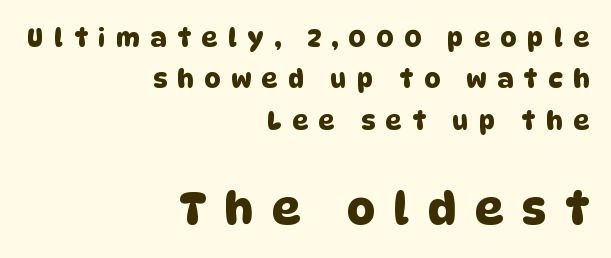
Regarding serifs, this sample does without them. The lines sit at an ordinary, default distance from one another. What stands out about the letter spacing? Its width — letters are far apart. Horizontal alignment here is rightward, an uncommon choice for prose. Character widths vary here, with narrow letters taking less room than wide ones. These two chunks differ in scale, with the bottom chunk taking the larger measure.
